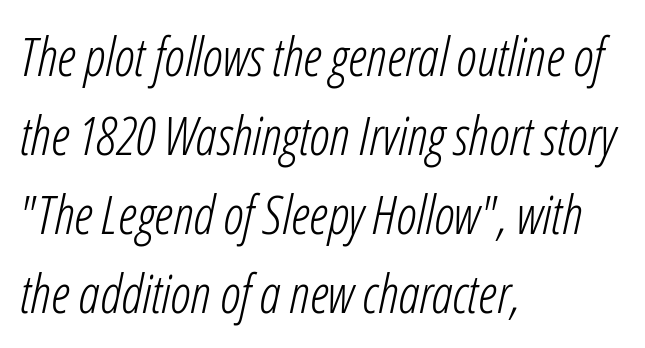
Q: Is the text bold? A: No.
Q: Is the text italic (slanted)? A: Yes, it leans right by about 12 degrees.
Q: Is the text underlined? A: No.
Q: How is the paragraph aligned? A: Left-aligned.
Q: Is the spacing between letters normal or unusually wide? A: Normal.
Q: Is the spacing between lines tight, normal or loose? A: Normal.
Q: Width (condensed, normal, or wide)? A: Condensed.
Q: Stroke contrast? A: Low.
Q: x-height? A: Medium.
Q: Monospaced? A: No.
